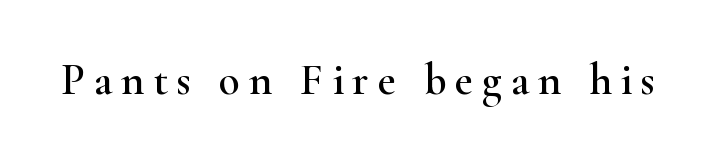
{"serif": "yes", "italic": "no", "width": "wide", "stroke_contrast": "high", "x_height": "small", "monospaced": "no", "underline": "no", "letter_spacing": "wide", "letter_spacing_em": 0.2, "glyph_px": 44}
